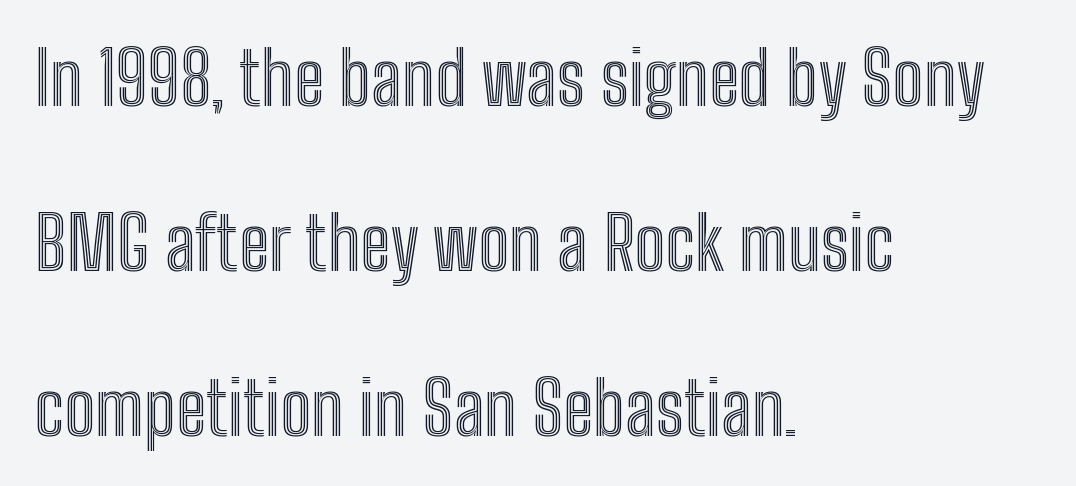
Q: Is the text italic (slanted)? A: No, it is upright.
Q: Is the text underlined? A: No.
Q: How is the paragraph aligned? A: Left-aligned.
Q: Is the spacing between letters normal or unusually wide? A: Normal.
Q: Is the spacing between lines tight, normal or loose? A: Loose.
Q: Width (condensed, normal, or wide)? A: Condensed.
Q: x-height? A: Medium.
Q: Monospaced? A: No.
